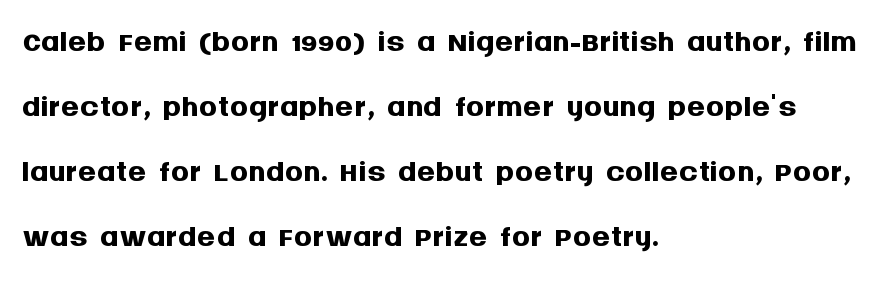
{"serif": "no", "italic": "no", "bold": "yes", "weight": "semibold", "width": "normal", "stroke_contrast": "medium", "x_height": "large", "monospaced": "no", "underline": "no", "align": "left", "line_spacing": "normal", "line_spacing_ratio": 1.41, "letter_spacing": "normal", "letter_spacing_em": 0.0, "glyph_px": 46}
